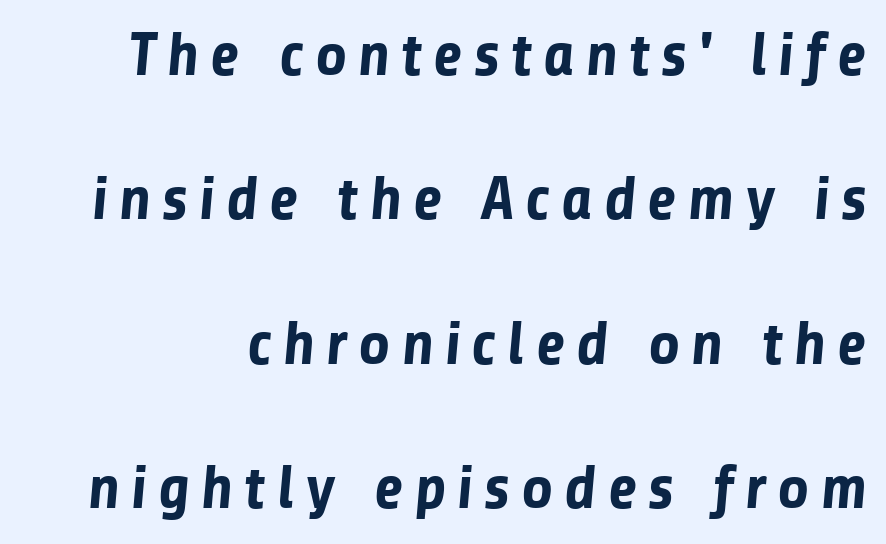
The face used here is proportionally spaced, like ordinary book or web type. Nope, no serifs anywhere on these letters. A bare baseline throughout the passage. Honestly, the rows look like they've been pulled way apart. What weight is shown? A full bold with thick strokes.
